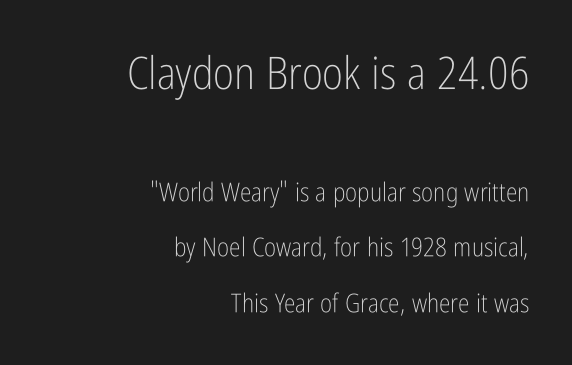
Q: Is the text bold? A: No.
Q: Is the text italic (slanted)? A: No, it is upright.
Q: Is the typeface a serif or a sans-serif typeface? A: Sans-serif.
Q: Is the text underlined? A: No.
Q: How is the paragraph aligned? A: Right-aligned.
Q: Is the spacing between letters normal or unusually wide? A: Normal.
Q: Is the spacing between lines tight, normal or loose? A: Loose.
Q: Which block of text is set in a larger size, the first (top) or the second (bottom)? A: The first (top) one.
Q: Width (condensed, normal, or wide)? A: Condensed.
Q: Stroke contrast? A: Low.
Q: x-height? A: Medium.
Q: Monospaced? A: No.
